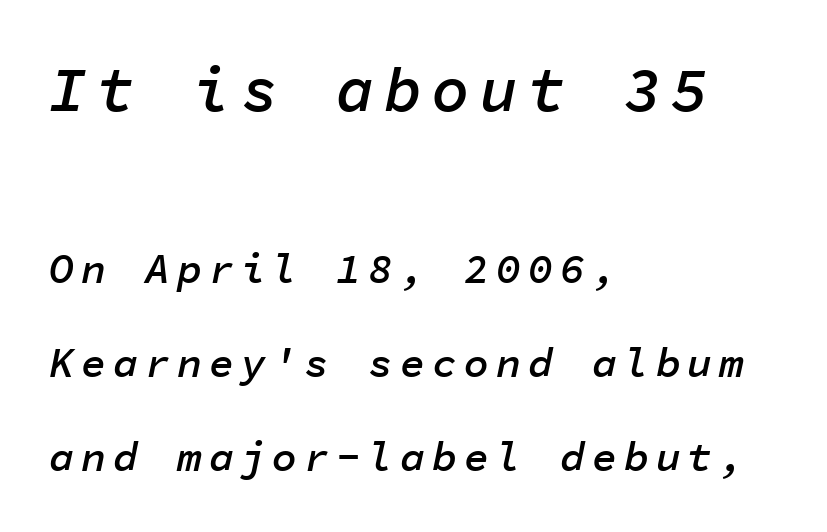
The image shows 63 px semibold type, italic (leaning right), monospaced; set left-aligned, loose line spacing (2.24x), not underlined; the first (top) block is 1.5x larger; low stroke contrast and a medium x-height.
